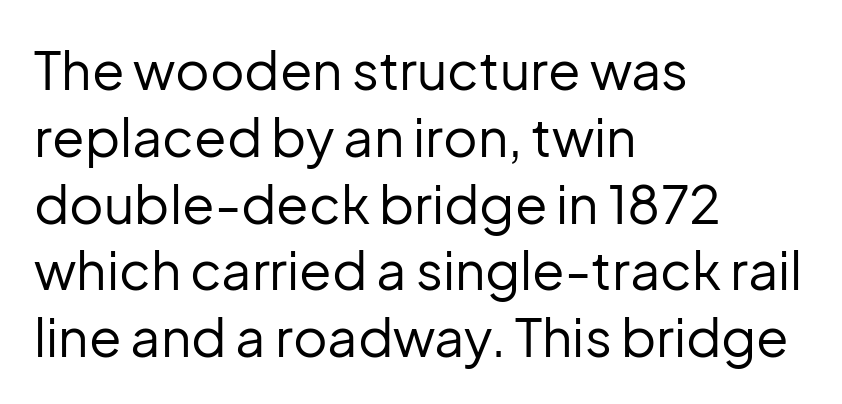
Q: Is the text bold? A: No.
Q: Is the text italic (slanted)? A: No, it is upright.
Q: Is the typeface a serif or a sans-serif typeface? A: Sans-serif.
Q: Is the text underlined? A: No.
Q: How is the paragraph aligned? A: Left-aligned.
Q: Is the spacing between letters normal or unusually wide? A: Normal.
Q: Is the spacing between lines tight, normal or loose? A: Normal.
Q: Width (condensed, normal, or wide)? A: Normal.
Q: Stroke contrast? A: Low.
Q: x-height? A: Medium.
Q: Monospaced? A: No.
